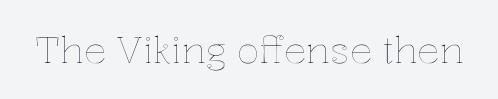
{"italic": "no", "width": "normal", "x_height": "medium", "monospaced": "no", "underline": "no", "letter_spacing": "normal", "letter_spacing_em": 0.0, "glyph_px": 37}
